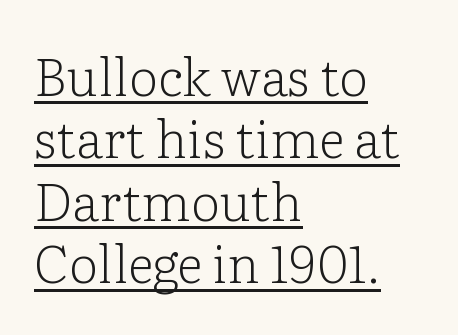
Q: Is the text bold? A: No.
Q: Is the text italic (slanted)? A: No, it is upright.
Q: Is the typeface a serif or a sans-serif typeface? A: Serif.
Q: Is the text underlined? A: Yes.
Q: How is the paragraph aligned? A: Left-aligned.
Q: Is the spacing between letters normal or unusually wide? A: Normal.
Q: Width (condensed, normal, or wide)? A: Normal.
Q: Stroke contrast? A: Low.
Q: x-height? A: Medium.
Q: Monospaced? A: No.
